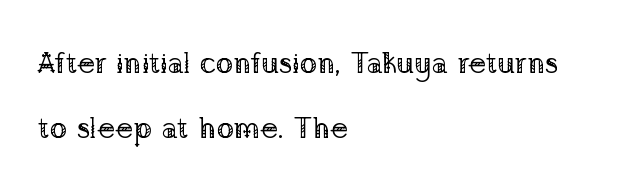
Students, observe: this is what heavily led, spacious text looks like. Every row of glyphs begins at an identical x-position on the left. Unlike a clean sans, this face finishes its strokes with serifs. Look at the tracking — it's just the regular setting, nothing added. Style check: upright. The letters look calm and open, with moderate or lighter stems.
